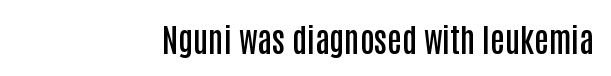
The image shows 32 px semibold, condensed sans-serif type, upright; set right-aligned, normal letter spacing, not underlined; low stroke contrast and a large x-height.
